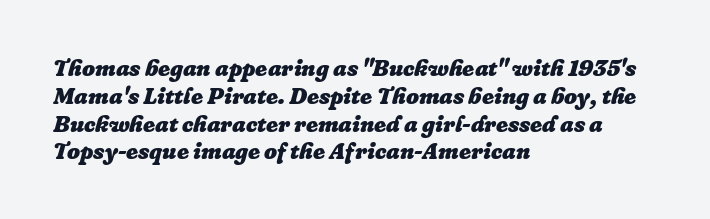
Anything drawn beneath the words? Only blank space. What stands out about the letter spacing? Nothing — it is the standard amount. There's an unmistakable incline to the writing here. This rendering uses left alignment, leaving the right contour irregular. Is the type bold? Yes — the strokes are clearly thick and heavy.
